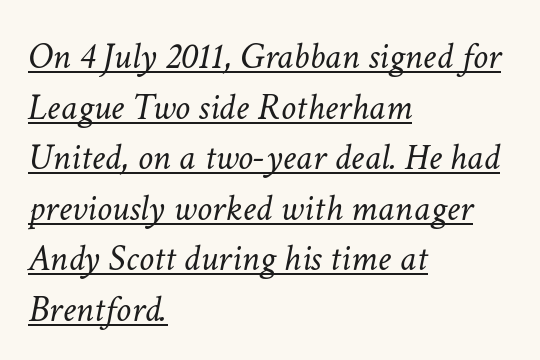
Q: Is the text bold? A: No.
Q: Is the text italic (slanted)? A: Yes, it leans right by about 11 degrees.
Q: Is the text underlined? A: Yes.
Q: How is the paragraph aligned? A: Left-aligned.
Q: Is the spacing between letters normal or unusually wide? A: Normal.
Q: Is the spacing between lines tight, normal or loose? A: Normal.
Q: Width (condensed, normal, or wide)? A: Normal.
Q: Stroke contrast? A: Low.
Q: x-height? A: Medium.
Q: Monospaced? A: No.
